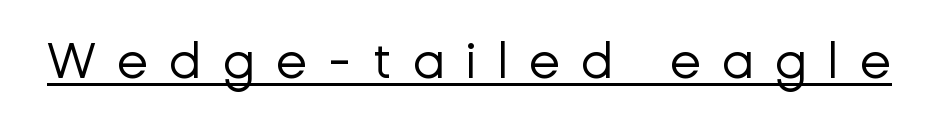
Q: Is the text bold? A: No.
Q: Is the text italic (slanted)? A: No, it is upright.
Q: Is the typeface a serif or a sans-serif typeface? A: Sans-serif.
Q: Is the text underlined? A: Yes.
Q: Is the spacing between letters normal or unusually wide? A: Unusually wide.
Q: Width (condensed, normal, or wide)? A: Normal.
Q: Stroke contrast? A: Low.
Q: x-height? A: Medium.
Q: Monospaced? A: No.
